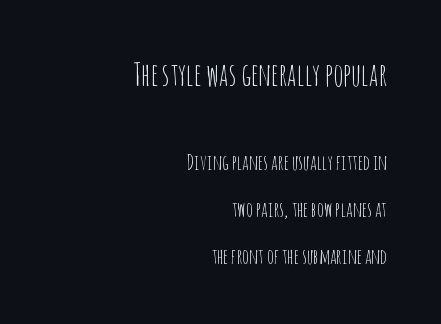
The line-height multiplier appears high, well above default. Horizontally, the lines are justified to the trailing edge only. The letters advance in unequal steps, a hallmark of proportional type. No word sits above an underline.
